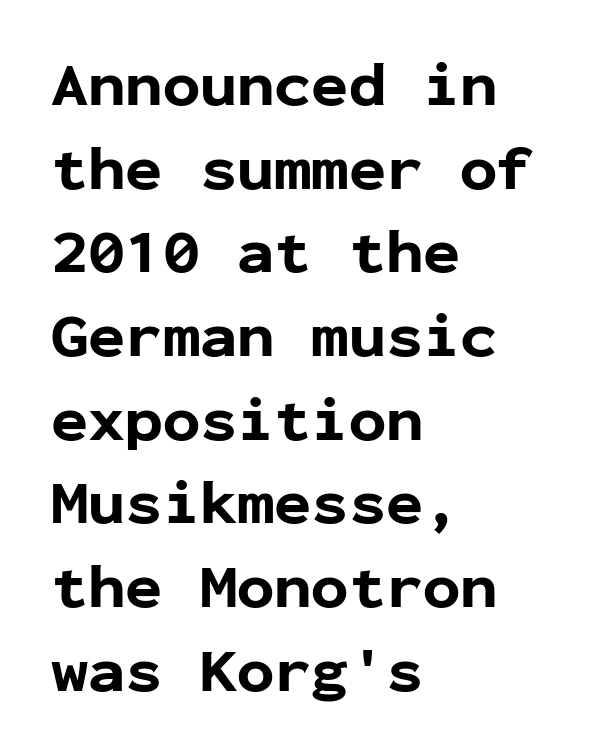
The image shows 62 px bold sans-serif type, upright, monospaced; set left-aligned, normal line spacing (1.35x), normal letter spacing, not underlined; low stroke contrast and a medium x-height.
